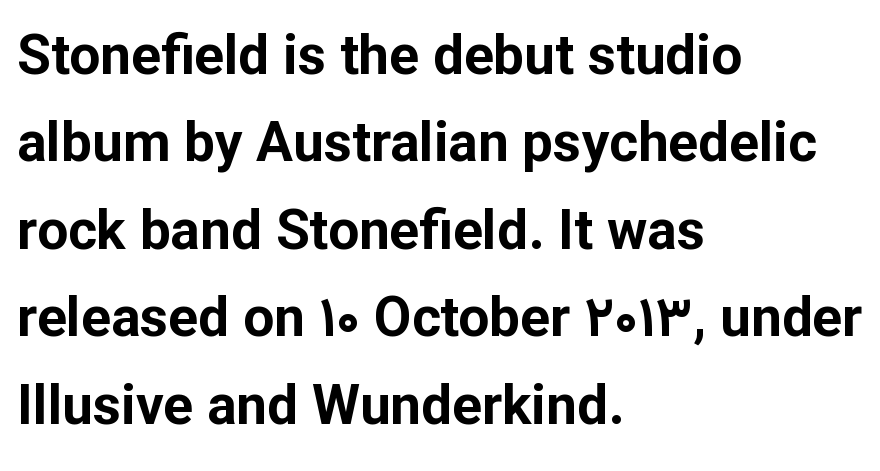
Q: Is the text bold? A: Yes.
Q: Is the text italic (slanted)? A: No, it is upright.
Q: Is the typeface a serif or a sans-serif typeface? A: Sans-serif.
Q: Is the text underlined? A: No.
Q: How is the paragraph aligned? A: Left-aligned.
Q: Is the spacing between letters normal or unusually wide? A: Normal.
Q: Is the spacing between lines tight, normal or loose? A: Normal.
Q: Width (condensed, normal, or wide)? A: Normal.
Q: Stroke contrast? A: Low.
Q: x-height? A: Medium.
Q: Monospaced? A: No.
